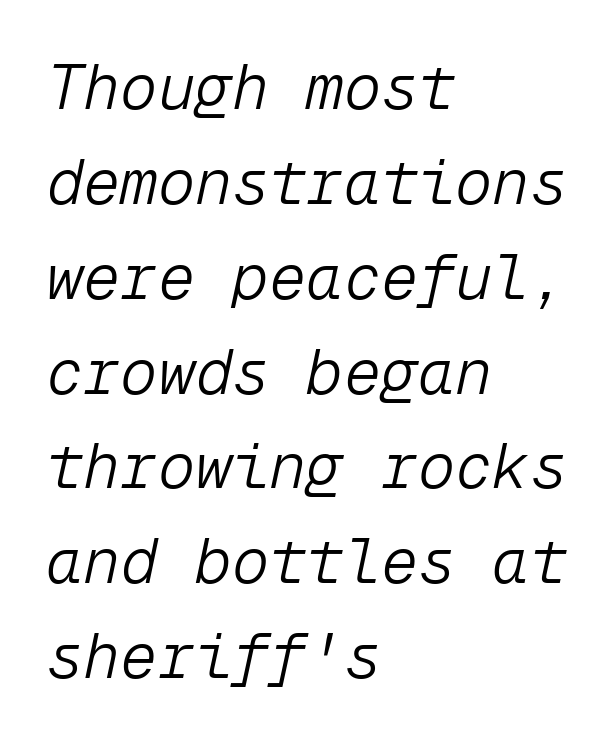
These lines are rendered in a fixed-pitch font. These lines are set flush left with a ragged right edge. Characters are canted at an angle relative to the baseline's perpendicular. Is there much room between lines? A standard amount, neither cramped nor airy. The string is rendered with underlining switched off. The face used here is rendered with its standard letterfit.
